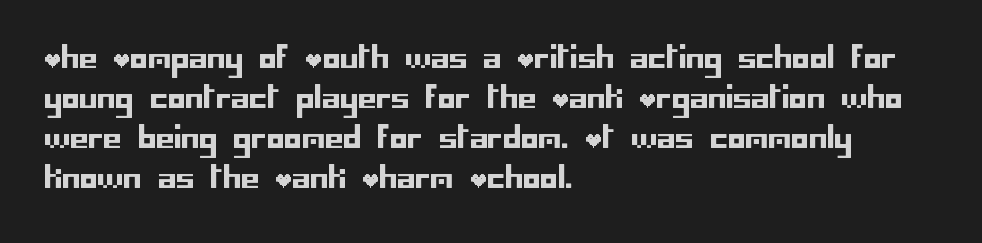
The image shows 29 px sans-serif type, upright; set left-aligned, normal line spacing (1.38x), normal letter spacing, not underlined; low stroke contrast and a large x-height.
